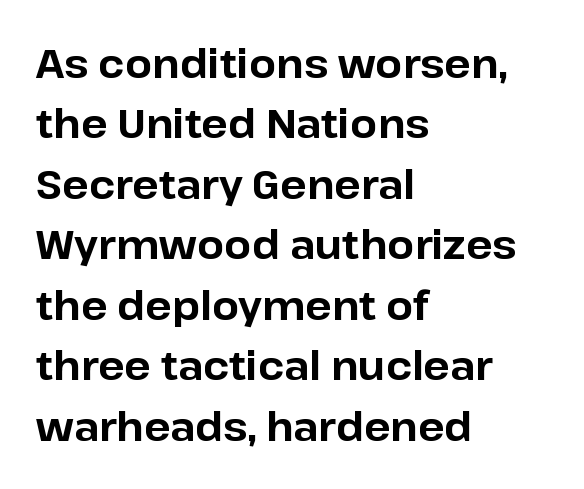
The image shows 39 px bold sans-serif type, upright; set left-aligned, normal line spacing (1.55x), normal letter spacing, not underlined; low stroke contrast and a medium x-height.
